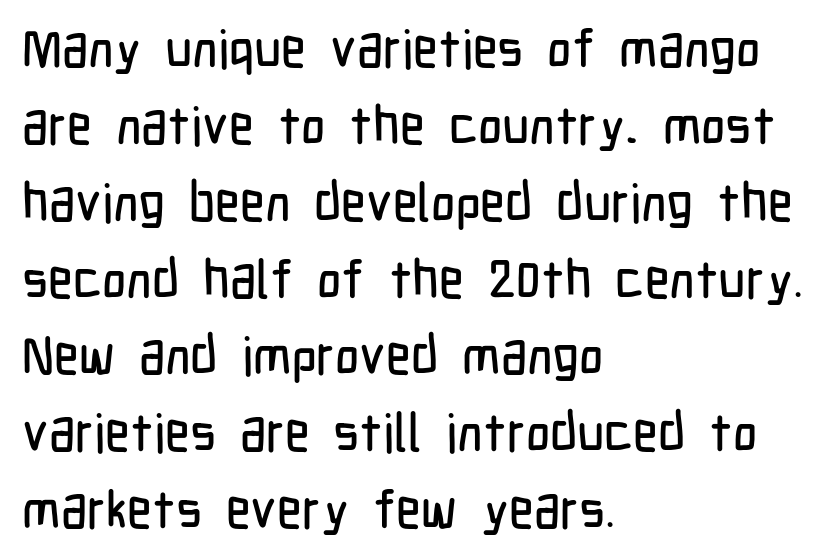
{"serif": "no", "italic": "no", "width": "condensed", "stroke_contrast": "low", "x_height": "medium", "monospaced": "no", "underline": "no", "align": "left", "line_spacing": "normal", "line_spacing_ratio": 1.45, "letter_spacing": "normal", "letter_spacing_em": 0.0, "glyph_px": 53}
